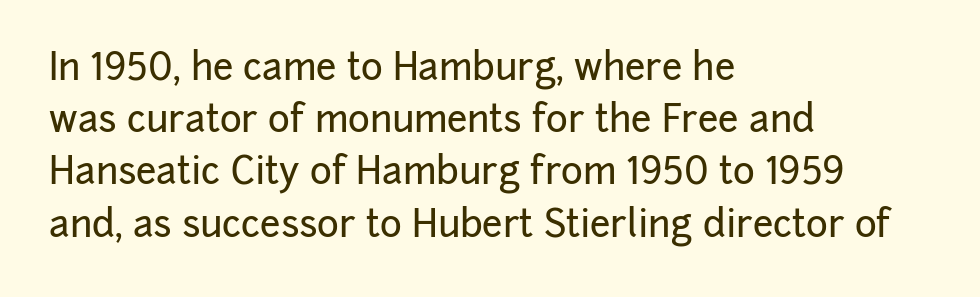
Q: Is the text italic (slanted)? A: No, it is upright.
Q: Is the typeface a serif or a sans-serif typeface? A: Sans-serif.
Q: Is the text underlined? A: No.
Q: How is the paragraph aligned? A: Left-aligned.
Q: Is the spacing between letters normal or unusually wide? A: Normal.
Q: Is the spacing between lines tight, normal or loose? A: Normal.
Q: Width (condensed, normal, or wide)? A: Normal.
Q: Stroke contrast? A: Low.
Q: x-height? A: Medium.
Q: Monospaced? A: No.
